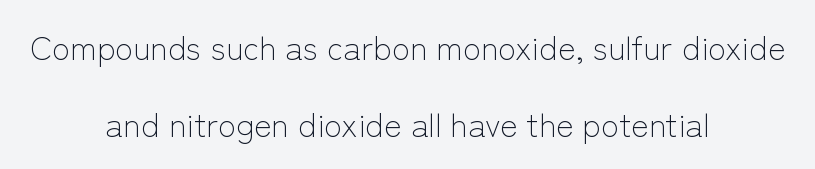
{"serif": "no", "italic": "no", "bold": "no", "weight": "light", "width": "normal", "stroke_contrast": "low", "x_height": "medium", "monospaced": "no", "underline": "no", "align": "center", "line_spacing": "loose", "line_spacing_ratio": 2.34, "letter_spacing": "normal", "letter_spacing_em": 0.0, "glyph_px": 33}
